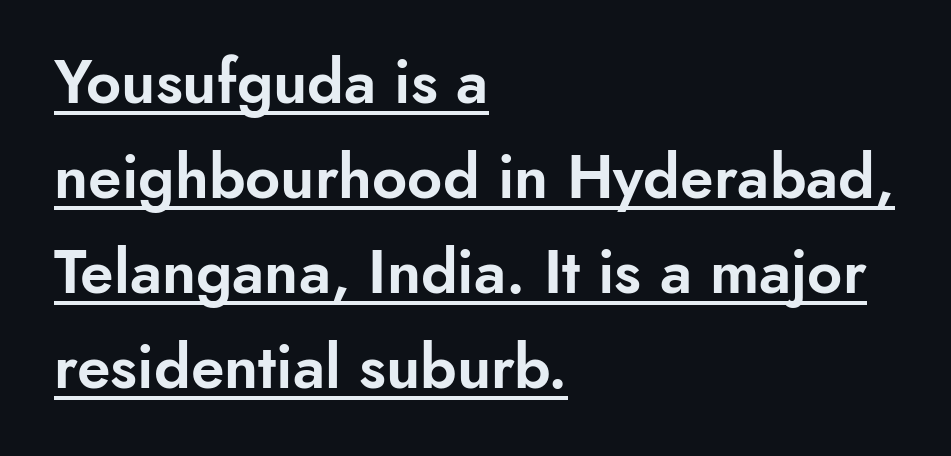
{"serif": "no", "italic": "no", "width": "normal", "stroke_contrast": "low", "x_height": "small", "monospaced": "no", "underline": "yes", "align": "left", "line_spacing": "normal", "line_spacing_ratio": 1.56, "letter_spacing": "normal", "letter_spacing_em": 0.0, "glyph_px": 61}
